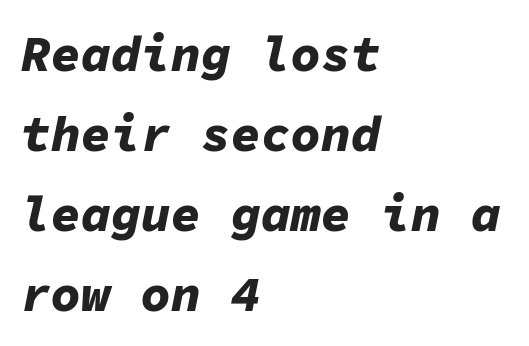
Q: Is the text bold? A: Yes.
Q: Is the text italic (slanted)? A: Yes, it leans right by about 11 degrees.
Q: Is the text underlined? A: No.
Q: How is the paragraph aligned? A: Left-aligned.
Q: Is the spacing between letters normal or unusually wide? A: Normal.
Q: Is the spacing between lines tight, normal or loose? A: Normal.
Q: Width (condensed, normal, or wide)? A: Normal.
Q: Stroke contrast? A: Low.
Q: x-height? A: Medium.
Q: Monospaced? A: Yes.
